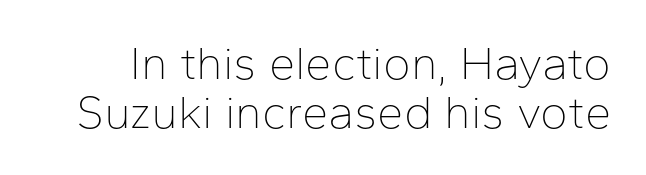
{"serif": "no", "italic": "no", "bold": "no", "weight": "thin", "width": "normal", "stroke_contrast": "low", "x_height": "medium", "monospaced": "no", "underline": "no", "line_spacing": "tight", "line_spacing_ratio": 1.04, "letter_spacing": "normal", "letter_spacing_em": 0.0, "glyph_px": 47}
